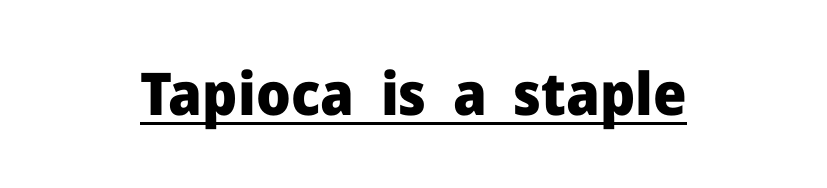
Q: Is the text bold? A: Yes.
Q: Is the text italic (slanted)? A: No, it is upright.
Q: Is the typeface a serif or a sans-serif typeface? A: Sans-serif.
Q: Is the text underlined? A: Yes.
Q: Is the spacing between letters normal or unusually wide? A: Normal.
Q: Width (condensed, normal, or wide)? A: Normal.
Q: Stroke contrast? A: Low.
Q: x-height? A: Medium.
Q: Monospaced? A: No.
